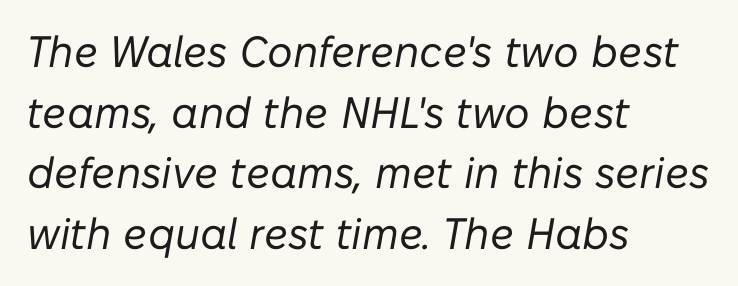
Q: Is the text bold? A: No.
Q: Is the text italic (slanted)? A: Yes, it leans right by about 10 degrees.
Q: Is the text underlined? A: No.
Q: How is the paragraph aligned? A: Left-aligned.
Q: Is the spacing between letters normal or unusually wide? A: Normal.
Q: Is the spacing between lines tight, normal or loose? A: Normal.
Q: Width (condensed, normal, or wide)? A: Normal.
Q: Stroke contrast? A: Low.
Q: x-height? A: Medium.
Q: Monospaced? A: No.
